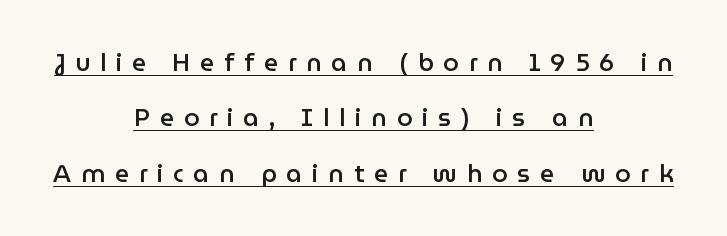
{"italic": "no", "bold": "semi", "underline": "yes", "align": "center", "line_spacing": "loose", "line_spacing_ratio": 2.22, "letter_spacing": "wide", "letter_spacing_em": 0.39, "glyph_px": 25}
